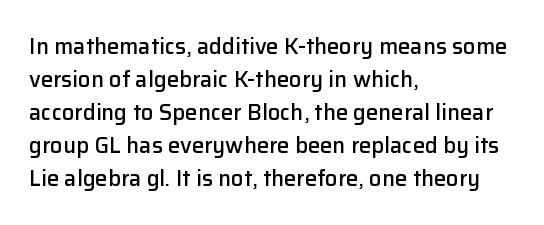
Q: Is the text bold? A: Semi-bold.
Q: Is the text italic (slanted)? A: No, it is upright.
Q: Is the text underlined? A: No.
Q: How is the paragraph aligned? A: Left-aligned.
Q: Is the spacing between letters normal or unusually wide? A: Normal.
Q: Is the spacing between lines tight, normal or loose? A: Normal.
